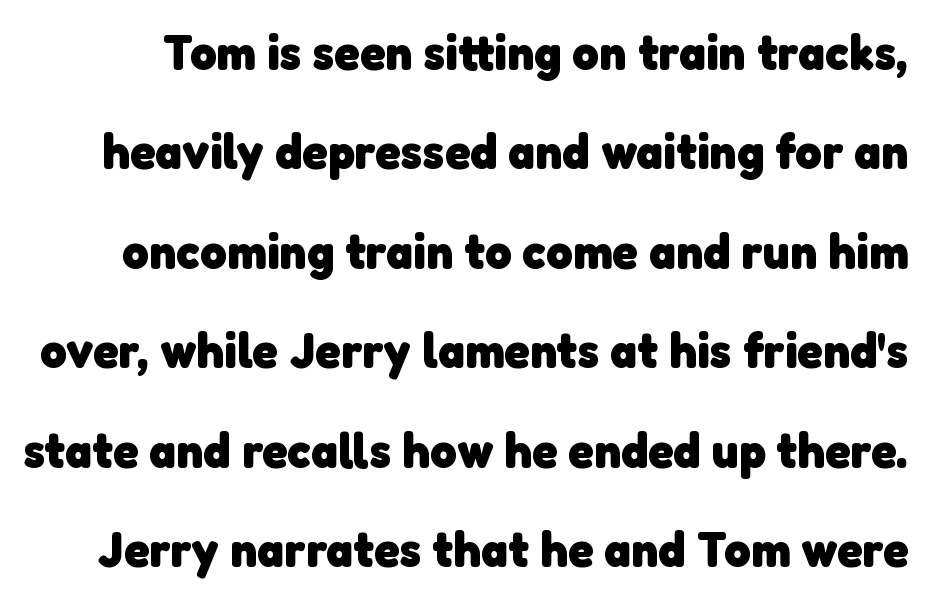
{"serif": "no", "bold": "yes", "weight": "heavy", "width": "normal", "stroke_contrast": "low", "x_height": "medium", "monospaced": "no", "underline": "no", "line_spacing": "loose", "line_spacing_ratio": 1.95, "letter_spacing": "normal", "letter_spacing_em": 0.0, "glyph_px": 51}
